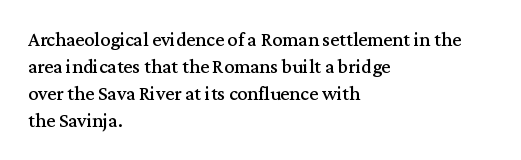
{"italic": "no", "underline": "no", "align": "left", "line_spacing": "normal", "line_spacing_ratio": 1.35, "letter_spacing": "normal", "letter_spacing_em": 0.0, "glyph_px": 20}
